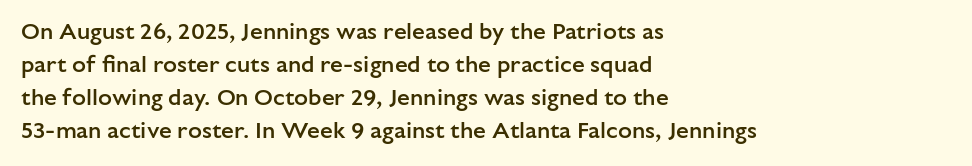
The image shows 23 px text type, upright; set left-aligned, normal line spacing (1.44x), normal letter spacing, not underlined.
